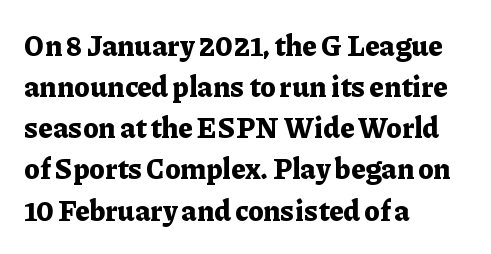
On the weight axis this lands at bold, roughly 700. Alignment: flush left. Beneath every word, the page is bare. No italicization has been applied; the sample stays upright.
